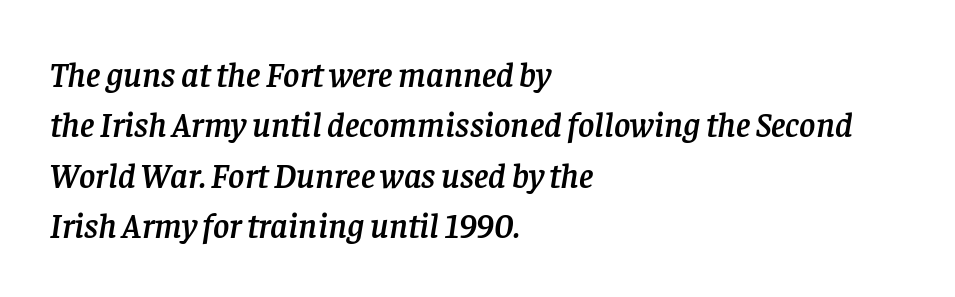
Q: Is the text italic (slanted)? A: Yes, it leans right by about 8 degrees.
Q: Is the typeface a serif or a sans-serif typeface? A: Serif.
Q: Is the text underlined? A: No.
Q: How is the paragraph aligned? A: Left-aligned.
Q: Is the spacing between letters normal or unusually wide? A: Normal.
Q: Is the spacing between lines tight, normal or loose? A: Normal.
Q: Width (condensed, normal, or wide)? A: Normal.
Q: Stroke contrast? A: Low.
Q: x-height? A: Large.
Q: Monospaced? A: No.
